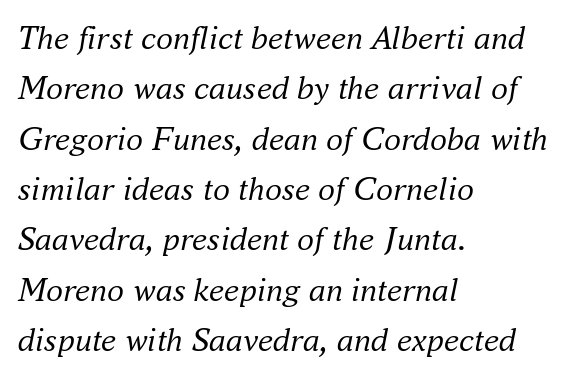
Q: Is the text bold? A: No.
Q: Is the text italic (slanted)? A: Yes, it leans right by about 16 degrees.
Q: Is the typeface a serif or a sans-serif typeface? A: Serif.
Q: Is the text underlined? A: No.
Q: How is the paragraph aligned? A: Left-aligned.
Q: Is the spacing between letters normal or unusually wide? A: Normal.
Q: Is the spacing between lines tight, normal or loose? A: Normal.
Q: Width (condensed, normal, or wide)? A: Normal.
Q: Stroke contrast? A: Medium.
Q: x-height? A: Small.
Q: Monospaced? A: No.
